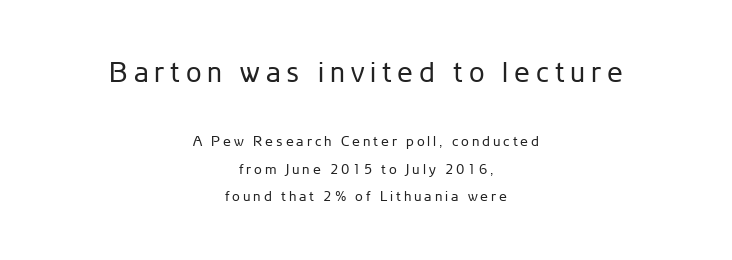
Beneath every word, the page is bare. Bigger letters appear in the top chunk; the bottom chunk is reduced. Students, observe: this is what heavily led, spacious text looks like. This sample uses a sans-serif face.
